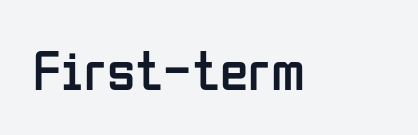
The image shows 58 px regular-weight, condensed sans-serif type, upright; set normal letter spacing, not underlined; low stroke contrast and a medium x-height.
